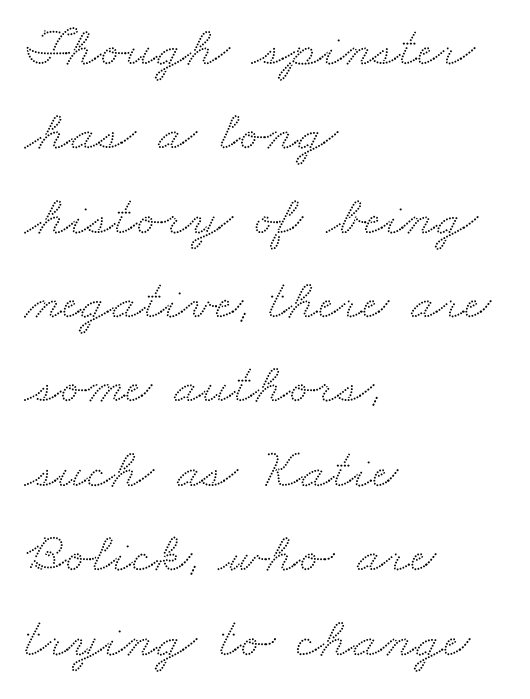
Q: Is the typeface a serif or a sans-serif typeface? A: Serif.
Q: Is the text underlined? A: No.
Q: How is the paragraph aligned? A: Left-aligned.
Q: Is the spacing between letters normal or unusually wide? A: Normal.
Q: Is the spacing between lines tight, normal or loose? A: Normal.
Q: Width (condensed, normal, or wide)? A: Wide.
Q: Stroke contrast? A: Medium.
Q: x-height? A: Small.
Q: Monospaced? A: No.
